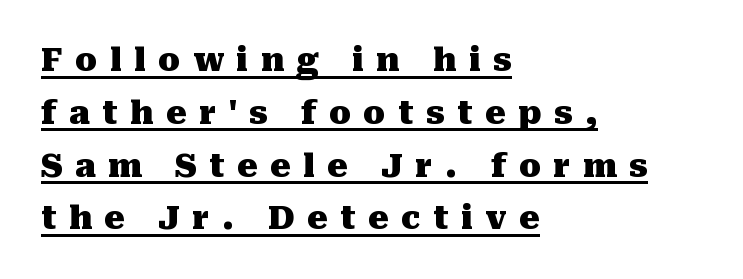
Q: Is the text bold? A: Yes.
Q: Is the text italic (slanted)? A: No, it is upright.
Q: Is the typeface a serif or a sans-serif typeface? A: Serif.
Q: Is the text underlined? A: Yes.
Q: How is the paragraph aligned? A: Left-aligned.
Q: Is the spacing between letters normal or unusually wide? A: Unusually wide.
Q: Is the spacing between lines tight, normal or loose? A: Normal.
Q: Width (condensed, normal, or wide)? A: Normal.
Q: Stroke contrast? A: Medium.
Q: x-height? A: Medium.
Q: Monospaced? A: No.
